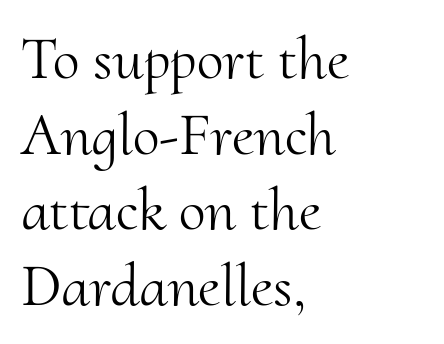
The image shows 61 px light serif type, upright; set left-aligned, line spacing 1.24x, normal letter spacing, not underlined; medium stroke contrast and a small x-height.
